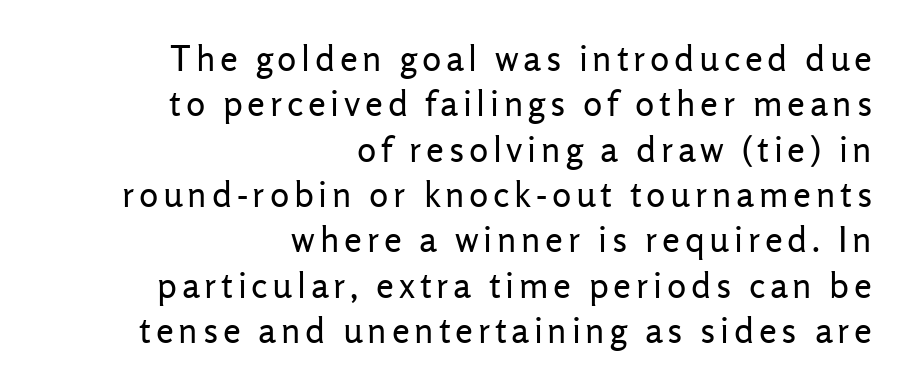
Q: Is the text bold? A: No.
Q: Is the text italic (slanted)? A: No, it is upright.
Q: Is the typeface a serif or a sans-serif typeface? A: Sans-serif.
Q: Is the text underlined? A: No.
Q: How is the paragraph aligned? A: Right-aligned.
Q: Is the spacing between lines tight, normal or loose? A: Normal.
Q: Width (condensed, normal, or wide)? A: Normal.
Q: Stroke contrast? A: Low.
Q: x-height? A: Medium.
Q: Monospaced? A: No.
